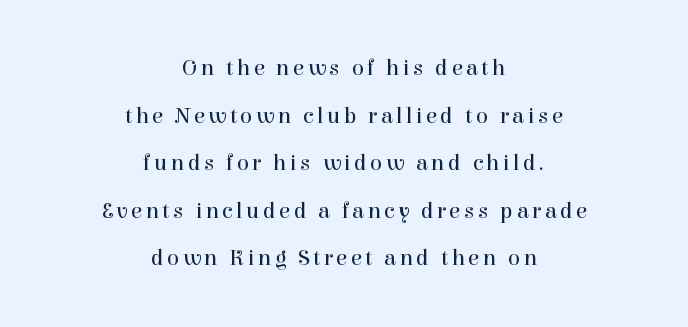
The image shows 23 px text type, upright; set centered, loose line spacing (2.07x), not underlined.
